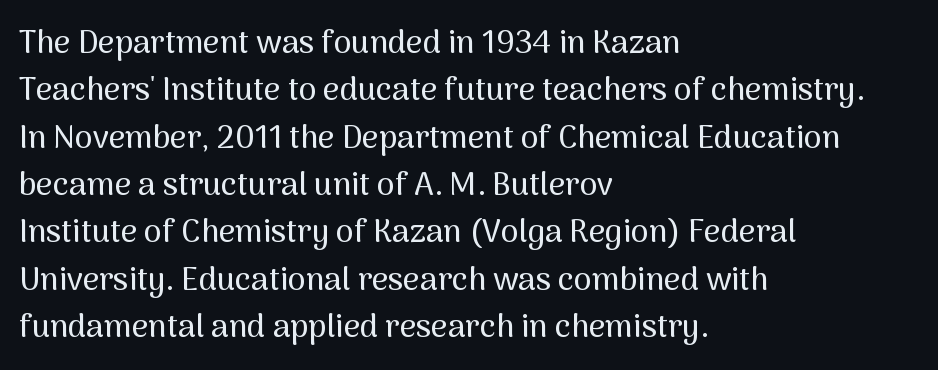
{"serif": "no", "italic": "no", "width": "normal", "stroke_contrast": "medium", "x_height": "medium", "monospaced": "no", "underline": "no", "align": "left", "line_spacing": "normal", "line_spacing_ratio": 1.48, "letter_spacing": "normal", "letter_spacing_em": 0.0, "glyph_px": 32}
